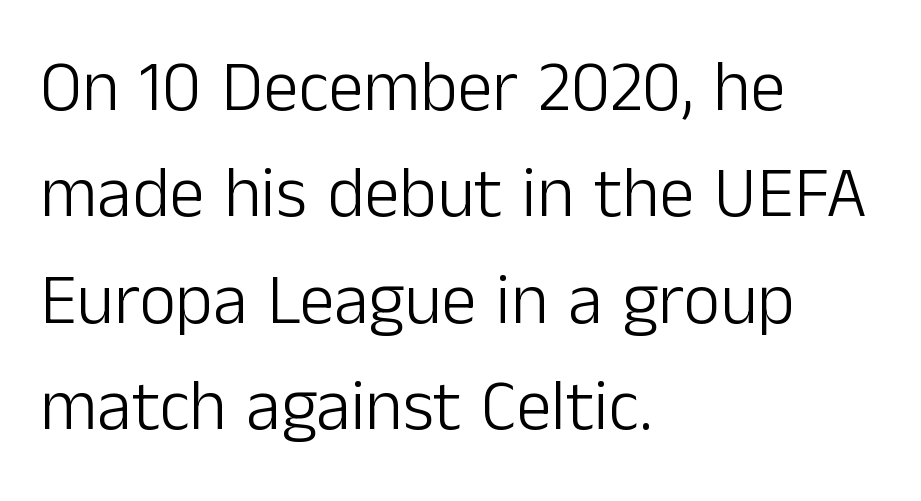
Characters follow at the spacing the type designer built in. A roman cut, with each character standing at attention. The text was rendered using a sans face with plain stroke endings. Proportional: the letters do not fall into vertical columns.
